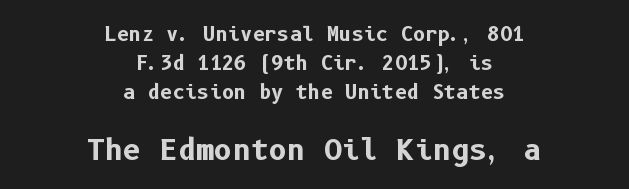
Q: Is the text bold? A: Yes.
Q: Is the text italic (slanted)? A: No, it is upright.
Q: Is the typeface a serif or a sans-serif typeface? A: Sans-serif.
Q: Is the text underlined? A: No.
Q: How is the paragraph aligned? A: Centered.
Q: Is the spacing between letters normal or unusually wide? A: Normal.
Q: Is the spacing between lines tight, normal or loose? A: Normal.
Q: Which block of text is set in a larger size, the first (top) or the second (bottom)? A: The second (bottom) one.
Q: Width (condensed, normal, or wide)? A: Normal.
Q: Stroke contrast? A: Low.
Q: x-height? A: Medium.
